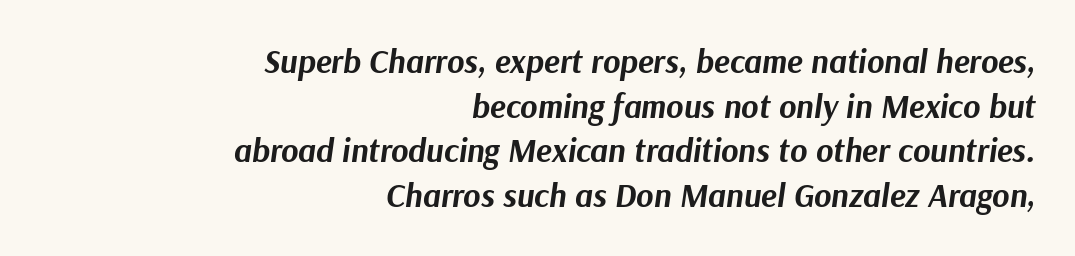
Nobody touched the tracking dial on this one. Spacing verdict: proportional, widths tailored to each character. Regular leading. The text carries the slant typical of an italic or oblique font. One-word summary of the alignment: right. Thick stems and heavy bowls — unmistakably bold.
